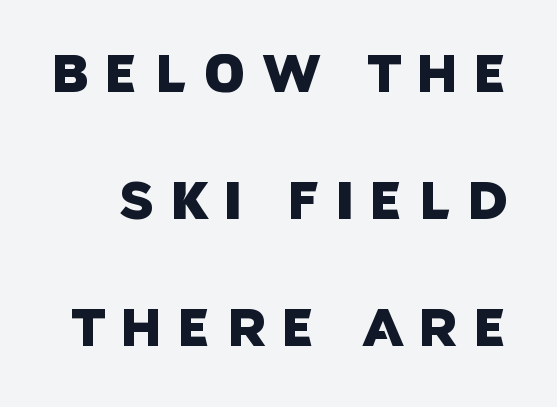
Substantial extra tracking has been applied to these lines. Check under the words: just untouched page. This is sans-serif lettering, the kind often seen on screens and signage. Horizontal bands of white between lines are thick stripes.
